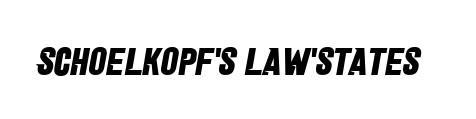
The image shows 39 px bold, condensed sans-serif type; set normal letter spacing, not underlined; low stroke contrast and a large x-height.
